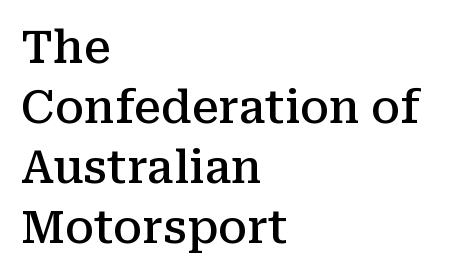
The image shows 45 px semibold serif type, upright; set left-aligned, normal line spacing (1.33x), normal letter spacing, not underlined; medium stroke contrast and a medium x-height.
